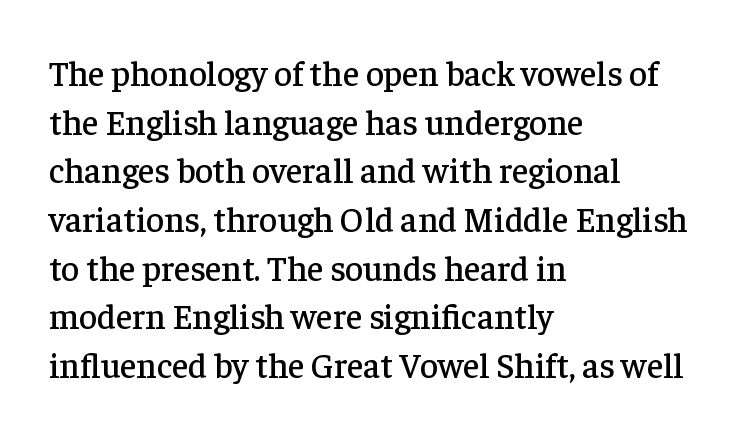
Is there any slant? The stems are plumb. Anything drawn beneath the words? Only blank space. Short note: letters normally spaced. Font category for this specimen: serif. These lines stack with their left ends in a neat column.
